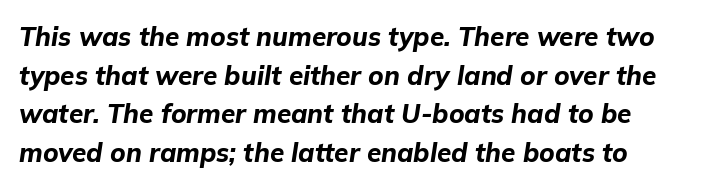
The image shows 26 px bold type, italic (leaning right); set left-aligned, normal line spacing (1.49x), normal letter spacing, not underlined.
